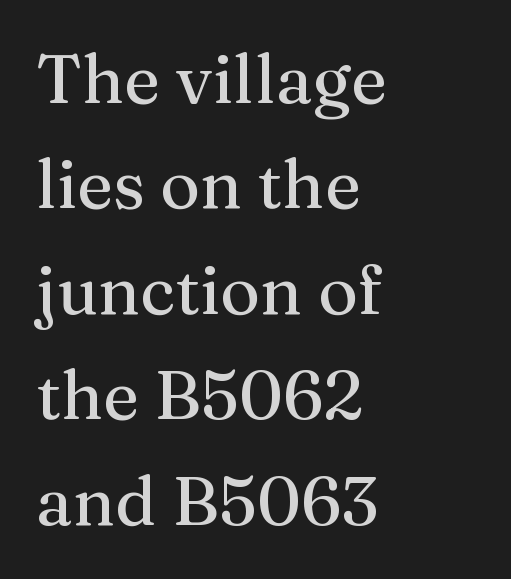
The line texture is even and compact thanks to regular tracking. The compositor pushed each line to the left boundary. These lines sit exactly where default settings would place them. Unlike italic type, these characters show no tilt at all. Beneath every word, the page is bare.
